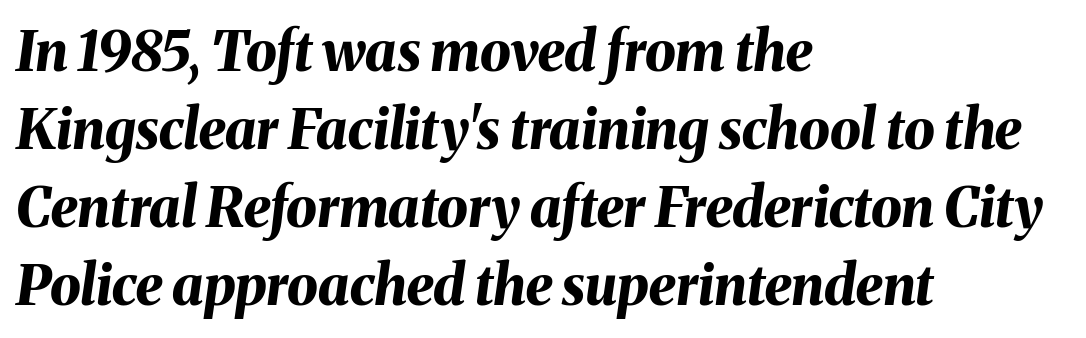
{"italic": "yes", "lean": "right", "slant_degrees": 8, "bold": "yes", "weight": "bold", "width": "normal", "stroke_contrast": "medium", "x_height": "medium", "monospaced": "no", "underline": "no", "align": "left", "line_spacing": "normal", "line_spacing_ratio": 1.42, "letter_spacing": "normal", "letter_spacing_em": 0.0, "glyph_px": 55}
